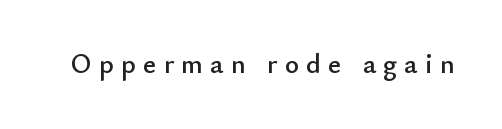
The image shows 27 px text type, upright; set unusually wide letter spacing (+0.28 em), not underlined.
